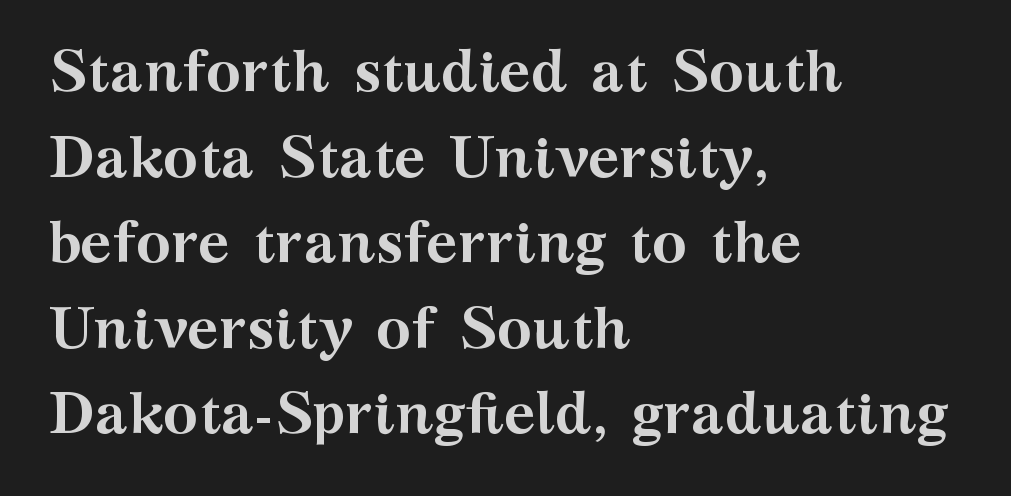
Q: Is the text bold? A: Yes.
Q: Is the text italic (slanted)? A: No, it is upright.
Q: Is the typeface a serif or a sans-serif typeface? A: Serif.
Q: Is the text underlined? A: No.
Q: How is the paragraph aligned? A: Left-aligned.
Q: Is the spacing between letters normal or unusually wide? A: Normal.
Q: Is the spacing between lines tight, normal or loose? A: Normal.
Q: Width (condensed, normal, or wide)? A: Wide.
Q: Stroke contrast? A: Medium.
Q: x-height? A: Medium.
Q: Monospaced? A: No.
